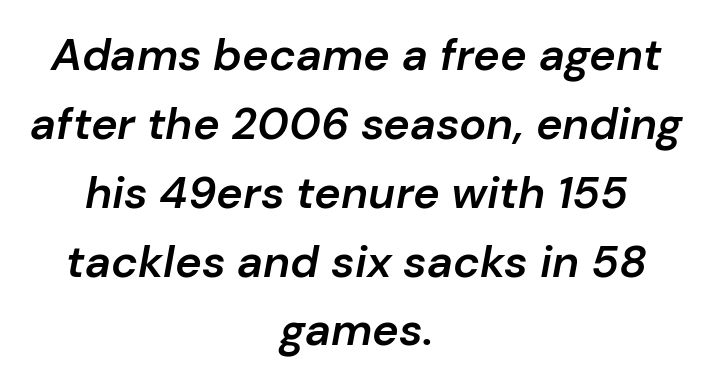
Q: Is the text bold? A: Semi-bold.
Q: Is the text italic (slanted)? A: Yes, it leans right by about 10 degrees.
Q: Is the text underlined? A: No.
Q: How is the paragraph aligned? A: Centered.
Q: Is the spacing between letters normal or unusually wide? A: Normal.
Q: Is the spacing between lines tight, normal or loose? A: Normal.
Q: Width (condensed, normal, or wide)? A: Normal.
Q: Stroke contrast? A: Low.
Q: x-height? A: Medium.
Q: Monospaced? A: No.
